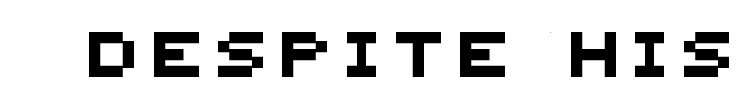
{"serif": "no", "width": "normal", "stroke_contrast": "medium", "x_height": "large", "monospaced": "no", "underline": "no", "letter_spacing": "wide", "letter_spacing_em": 0.36, "glyph_px": 45}
